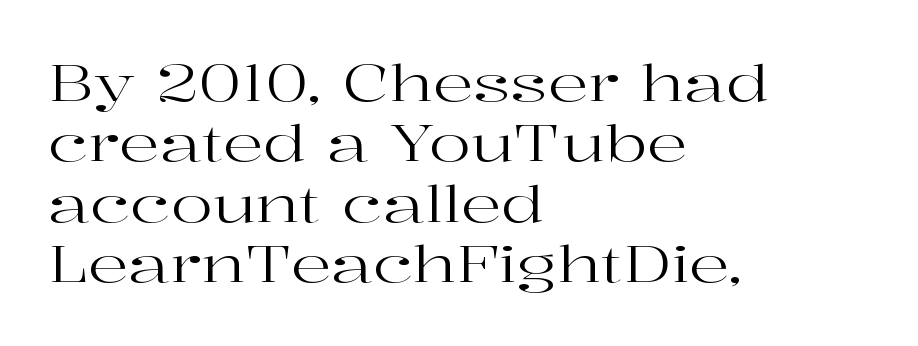
The image shows 50 px regular-weight, wide serif type, upright; set left-aligned, line spacing 1.21x, normal letter spacing, not underlined; high stroke contrast and a medium x-height.
